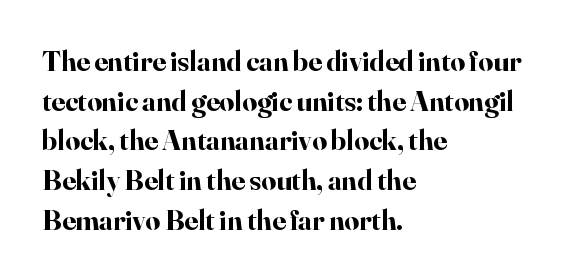
Q: Is the text bold? A: Yes.
Q: Is the text italic (slanted)? A: No, it is upright.
Q: Is the typeface a serif or a sans-serif typeface? A: Serif.
Q: Is the text underlined? A: No.
Q: How is the paragraph aligned? A: Left-aligned.
Q: Is the spacing between letters normal or unusually wide? A: Normal.
Q: Is the spacing between lines tight, normal or loose? A: Normal.
Q: Width (condensed, normal, or wide)? A: Normal.
Q: Stroke contrast? A: High.
Q: x-height? A: Small.
Q: Monospaced? A: No.
